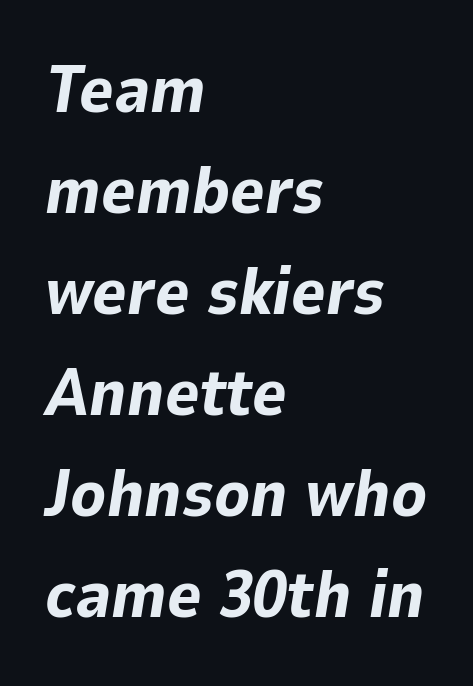
Baseline-to-baseline distance is the conventional proportion of letter height. This sample has the flowing, uneven cadence of proportional lettering. Slanted lettering throughout. You'd pick this weight for a headline — it's a proper bold. No word sits above an underline. The paragraph shown leans on its left margin.
